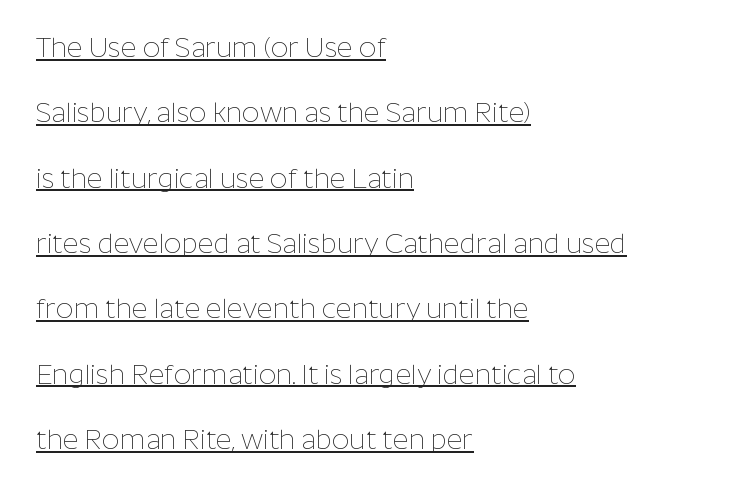
The image shows 27 px text type, upright; set left-aligned, loose line spacing (2.42x), normal letter spacing, underlined.
